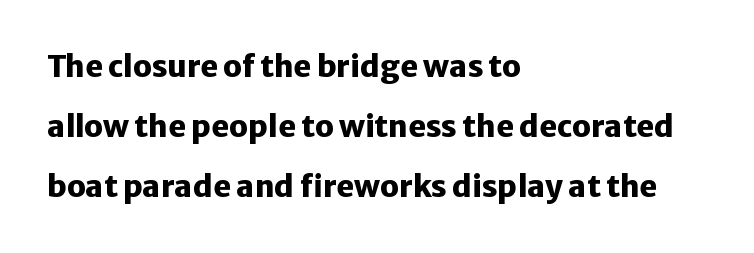
Each line starts at the same left margin while the right side varies. Posture: vertical. These lines stand farther apart than default settings would place them. Pretty heavy lettering here — definitely bold. The glyphs are unaccompanied by any horizontal stroke below them.
